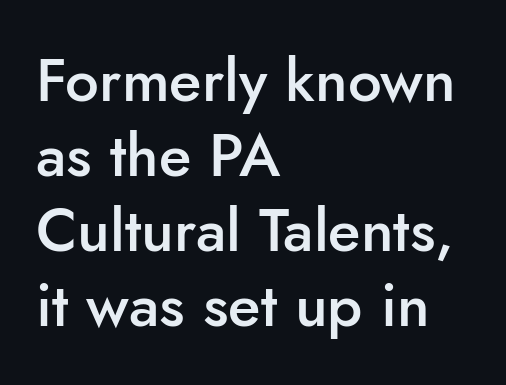
These lines are rendered in a variable-pitch font. Is there much room between lines? A standard amount, neither cramped nor airy. Serifs: no, the terminals of the letterforms are clean. The typesetting leans somewhat heavy: a semibold.
